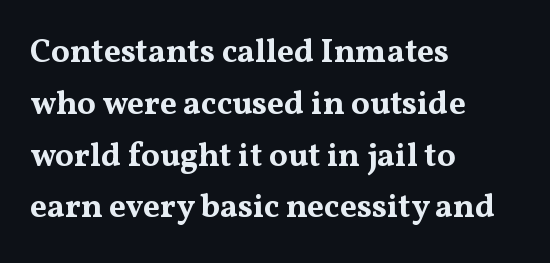
Q: Is the text bold? A: Yes.
Q: Is the text italic (slanted)? A: No, it is upright.
Q: Is the typeface a serif or a sans-serif typeface? A: Serif.
Q: Is the text underlined? A: No.
Q: How is the paragraph aligned? A: Left-aligned.
Q: Is the spacing between letters normal or unusually wide? A: Normal.
Q: Is the spacing between lines tight, normal or loose? A: Normal.
Q: Width (condensed, normal, or wide)? A: Wide.
Q: Stroke contrast? A: Medium.
Q: x-height? A: Medium.
Q: Monospaced? A: No.
